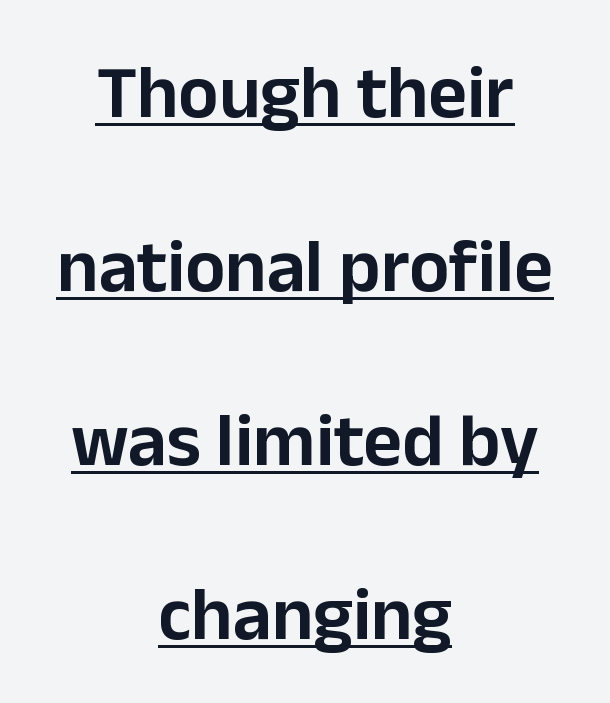
The image shows 75 px sans-serif type, upright; set centered, loose line spacing (2.32x), normal letter spacing, underlined; low stroke contrast and a medium x-height.
